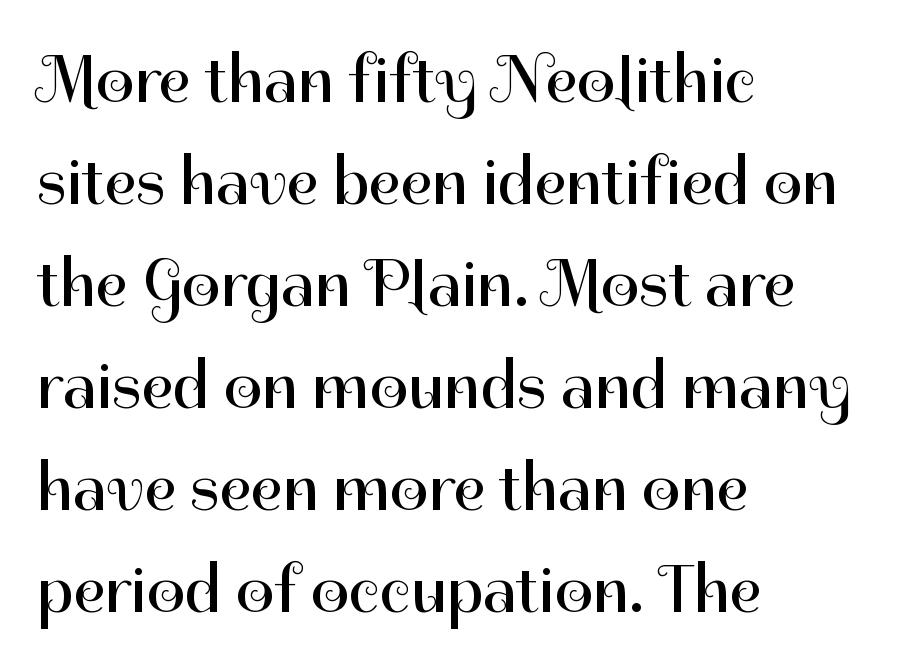
{"serif": "no", "italic": "no", "bold": "no", "weight": "regular", "width": "normal", "stroke_contrast": "high", "x_height": "medium", "monospaced": "no", "underline": "no", "align": "left", "line_spacing": "normal", "line_spacing_ratio": 1.5, "letter_spacing": "normal", "letter_spacing_em": 0.0, "glyph_px": 68}
